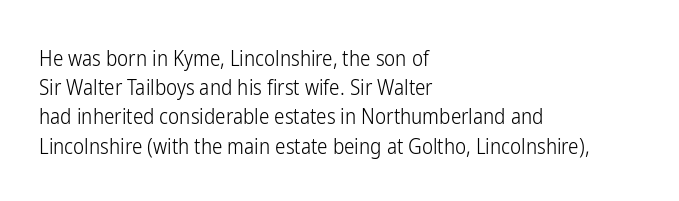
Q: Is the text bold? A: No.
Q: Is the text italic (slanted)? A: No, it is upright.
Q: Is the text underlined? A: No.
Q: How is the paragraph aligned? A: Left-aligned.
Q: Is the spacing between letters normal or unusually wide? A: Normal.
Q: Is the spacing between lines tight, normal or loose? A: Normal.
